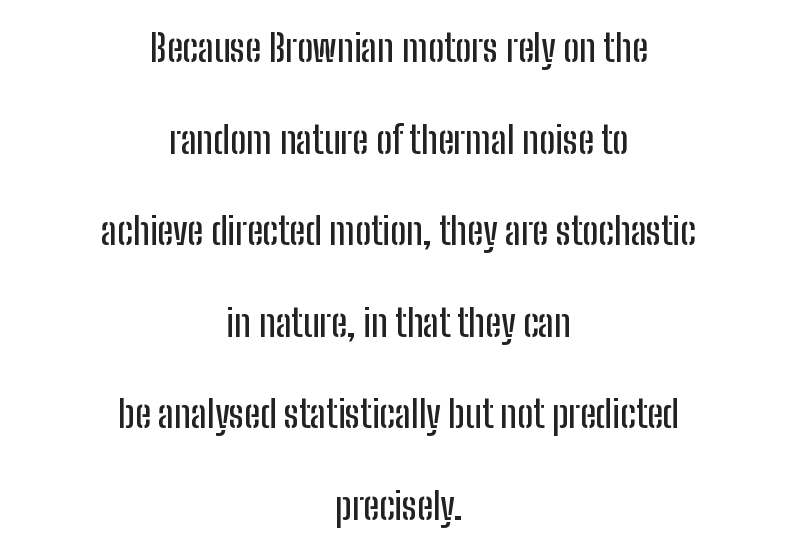
{"serif": "no", "italic": "no", "width": "condensed", "stroke_contrast": "low", "x_height": "medium", "monospaced": "no", "underline": "no", "align": "center", "line_spacing": "loose", "line_spacing_ratio": 2.41, "letter_spacing": "normal", "letter_spacing_em": 0.0, "glyph_px": 38}
